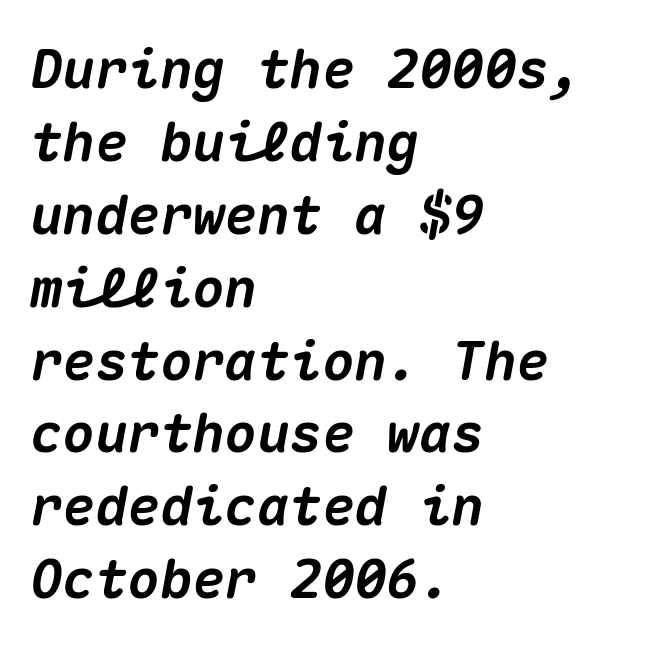
{"italic": "yes", "lean": "right", "slant_degrees": 10, "bold": "yes", "weight": "heavy", "width": "normal", "stroke_contrast": "medium", "x_height": "medium", "monospaced": "yes", "underline": "no", "align": "left", "line_spacing": "normal", "line_spacing_ratio": 1.35, "letter_spacing": "normal", "letter_spacing_em": 0.0, "glyph_px": 54}
